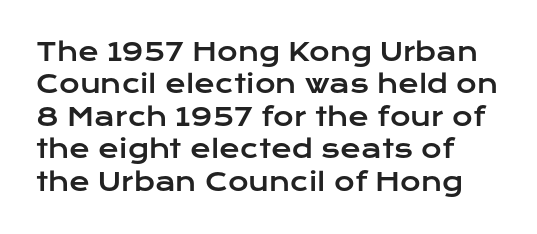
The image shows 25 px text type, upright; set normal line spacing (1.3x), normal letter spacing, not underlined.
